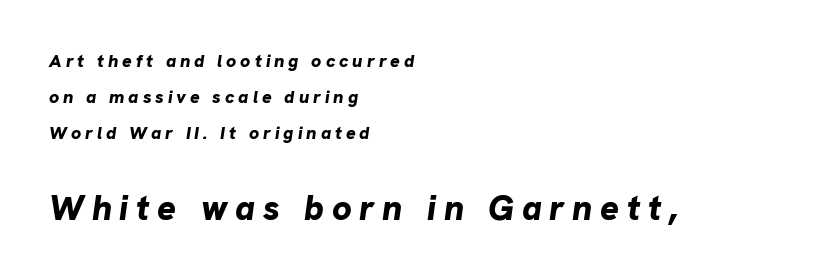
{"italic": "yes", "lean": "right", "slant_degrees": 8, "bold": "yes", "weight": "bold", "width": "normal", "stroke_contrast": "low", "x_height": "medium", "monospaced": "no", "underline": "no", "align": "left", "line_spacing": "loose", "line_spacing_ratio": 2.0, "letter_spacing": "wide", "letter_spacing_em": 0.22, "larger_block": "second", "size_ratio": 1.94, "glyph_px": 35}
